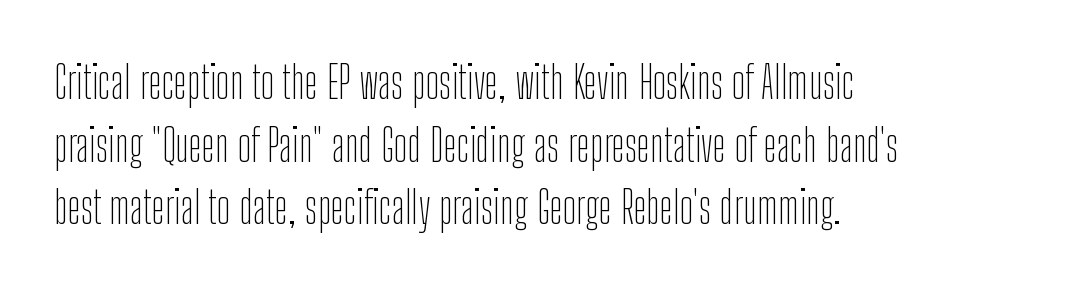
The image shows 45 px thin, condensed sans-serif type, upright; set left-aligned, normal line spacing (1.39x), normal letter spacing, not underlined; low stroke contrast and a medium x-height.
